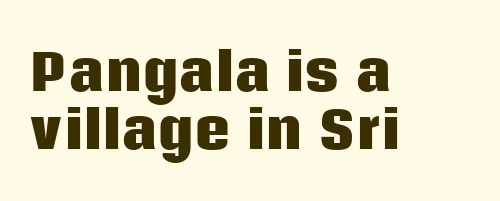
This sample has the flowing, uneven cadence of proportional lettering. Casual observation: everything's shoved over to the left. Is there any slant? The stems are plumb. Chunky letters — that's bold for sure. The area under the type is left untouched.
